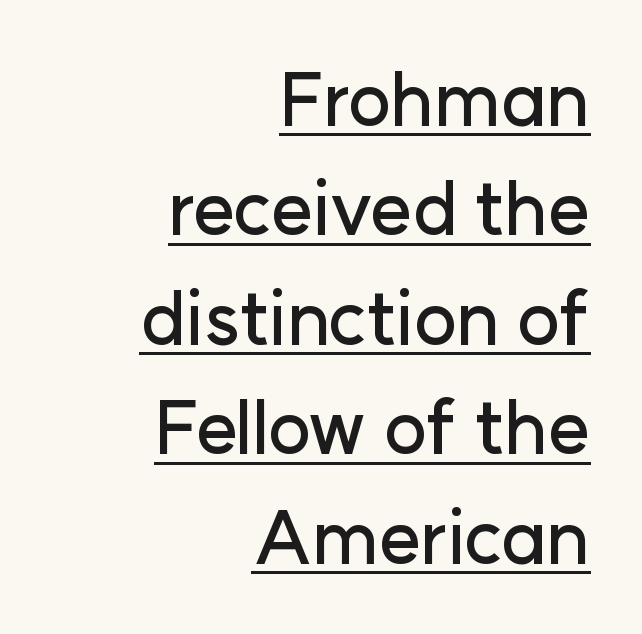
Right-aligned paragraph, ragged on the left. The words here are underlined. No extra tracking has been applied to these lines. Spacing verdict: proportional, widths tailored to each character. Observe the absence of serifs on each vertical stroke in this sample. Nope, not italic — everything's standing straight.
